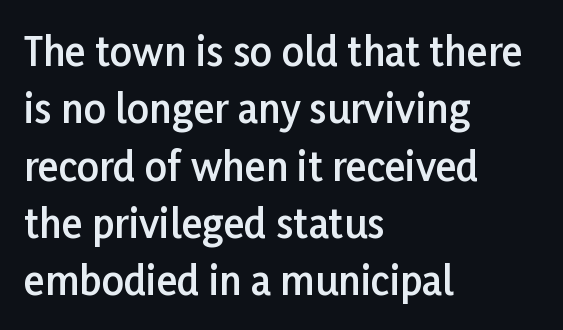
Q: Is the text bold? A: Semi-bold.
Q: Is the text italic (slanted)? A: No, it is upright.
Q: Is the typeface a serif or a sans-serif typeface? A: Sans-serif.
Q: Is the text underlined? A: No.
Q: How is the paragraph aligned? A: Left-aligned.
Q: Is the spacing between letters normal or unusually wide? A: Normal.
Q: Is the spacing between lines tight, normal or loose? A: Normal.
Q: Width (condensed, normal, or wide)? A: Normal.
Q: Stroke contrast? A: Low.
Q: x-height? A: Medium.
Q: Monospaced? A: No.
